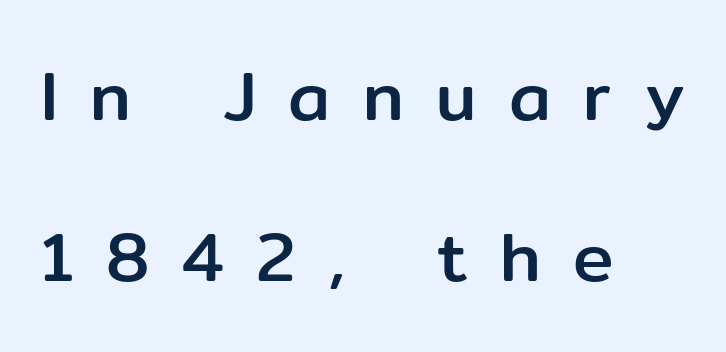
A clean baseline with only descenders dipping below it. Where is the straight margin? On the left. Regarding leading, the lines here are spaced well apart. Every stem runs plumb, perpendicular to the baseline.
